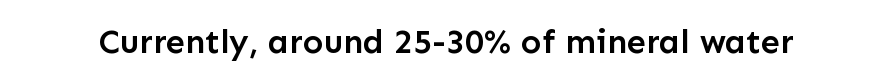
Here the designer chose a conventional face with non-uniform glyph widths. Bold? Not quite — semibold, heavier than regular but stopping short. This sample uses an upright cut, with every glyph sitting square on the baseline. The space beneath each line is pristine and unruled. The face used here is a sans, in the tradition of grotesques and geometrics.
